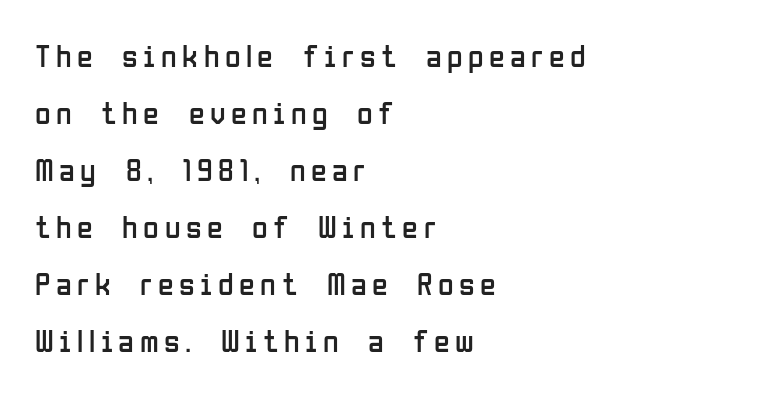
{"serif": "no", "italic": "no", "bold": "no", "weight": "regular", "width": "condensed", "stroke_contrast": "low", "x_height": "medium", "monospaced": "no", "underline": "no", "align": "left", "line_spacing_ratio": 1.78, "glyph_px": 32}
